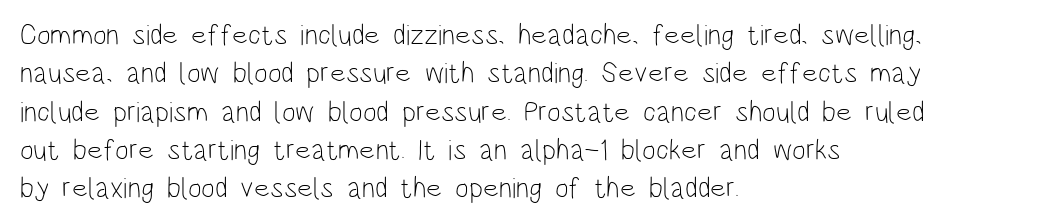
{"serif": "no", "italic": "no", "bold": "no", "weight": "light", "width": "condensed", "stroke_contrast": "low", "x_height": "large", "monospaced": "no", "underline": "no", "align": "left", "line_spacing": "normal", "line_spacing_ratio": 1.32, "letter_spacing": "normal", "letter_spacing_em": 0.0, "glyph_px": 29}
